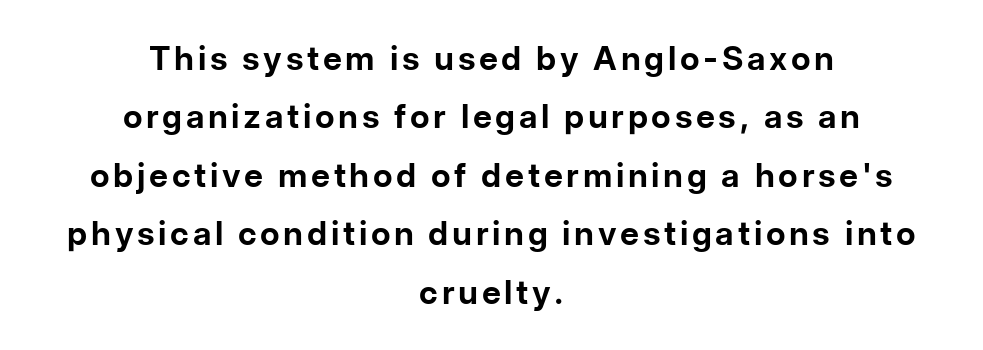
Q: Is the text bold? A: Yes.
Q: Is the text italic (slanted)? A: No, it is upright.
Q: Is the typeface a serif or a sans-serif typeface? A: Sans-serif.
Q: Is the text underlined? A: No.
Q: How is the paragraph aligned? A: Centered.
Q: Width (condensed, normal, or wide)? A: Normal.
Q: Stroke contrast? A: Low.
Q: x-height? A: Medium.
Q: Monospaced? A: No.
